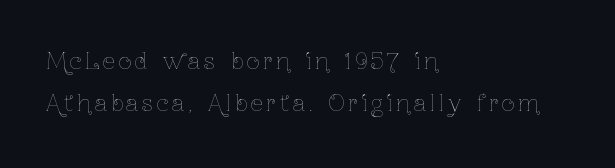
Q: Is the text bold? A: No.
Q: Is the text italic (slanted)? A: No, it is upright.
Q: Is the text underlined? A: No.
Q: How is the paragraph aligned? A: Left-aligned.
Q: Is the spacing between lines tight, normal or loose? A: Loose.
